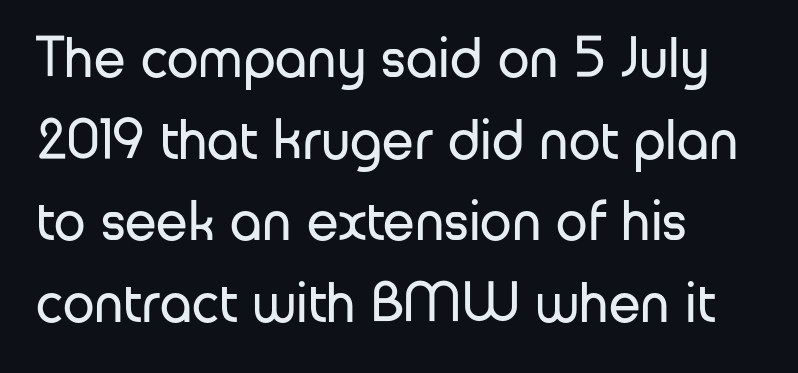
{"serif": "no", "italic": "no", "bold": "no", "weight": "regular", "width": "normal", "stroke_contrast": "low", "x_height": "medium", "monospaced": "no", "underline": "no", "align": "left", "line_spacing": "normal", "line_spacing_ratio": 1.43, "letter_spacing": "normal", "letter_spacing_em": 0.0, "glyph_px": 57}
